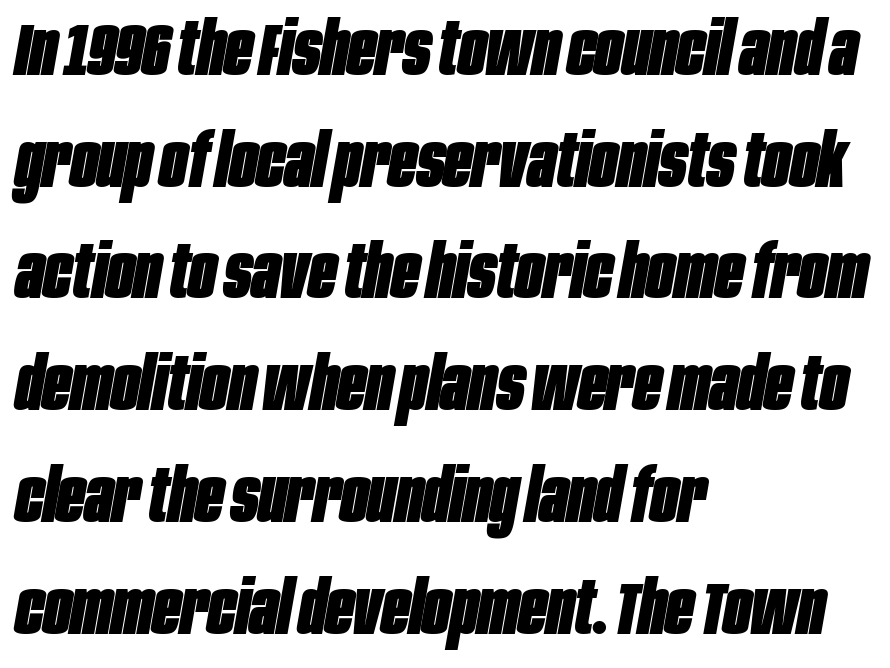
Q: Is the text bold? A: Yes.
Q: Is the text italic (slanted)? A: Yes, it leans right by about 10 degrees.
Q: Is the text underlined? A: No.
Q: How is the paragraph aligned? A: Left-aligned.
Q: Is the spacing between letters normal or unusually wide? A: Normal.
Q: Is the spacing between lines tight, normal or loose? A: Normal.
Q: Width (condensed, normal, or wide)? A: Condensed.
Q: Stroke contrast? A: Low.
Q: x-height? A: Large.
Q: Monospaced? A: No.
